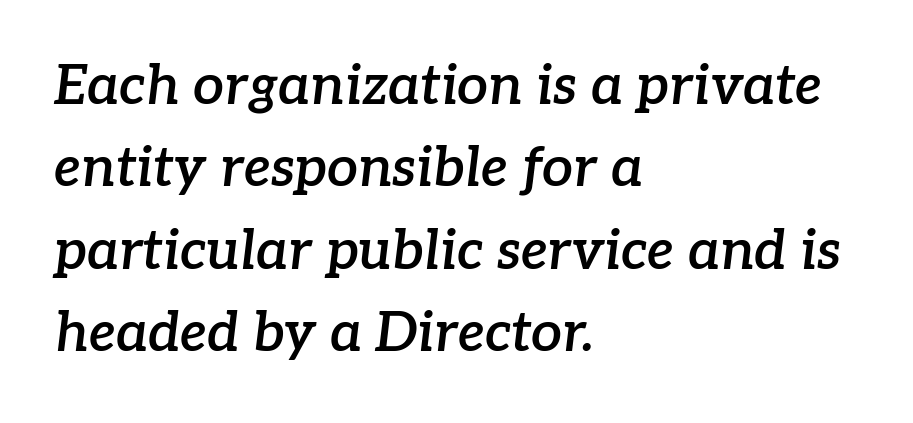
{"serif": "yes", "italic": "yes", "lean": "right", "slant_degrees": 7, "bold": "semi", "weight": "semibold", "width": "normal", "stroke_contrast": "low", "x_height": "medium", "monospaced": "no", "underline": "no", "align": "left", "line_spacing": "normal", "line_spacing_ratio": 1.5, "letter_spacing": "normal", "letter_spacing_em": 0.0, "glyph_px": 55}
